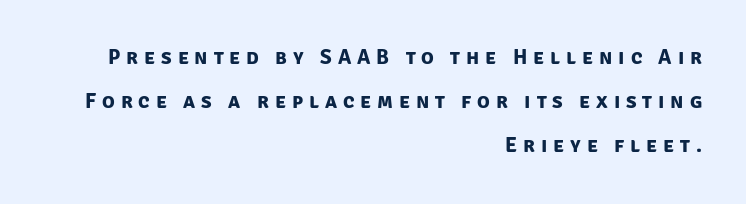
Q: Is the text bold? A: Yes.
Q: Is the text underlined? A: No.
Q: How is the paragraph aligned? A: Right-aligned.
Q: Is the spacing between letters normal or unusually wide? A: Unusually wide.
Q: Is the spacing between lines tight, normal or loose? A: Loose.
